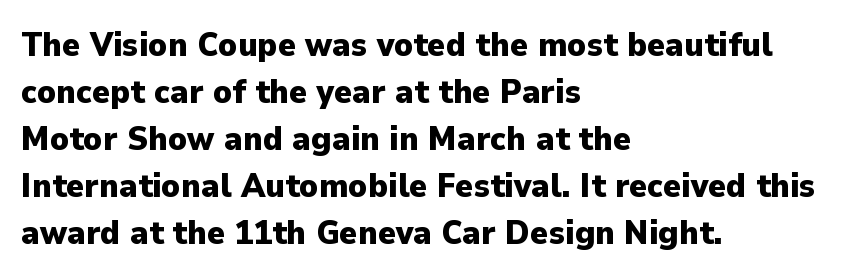
The image shows 34 px heavy sans-serif type, upright; set left-aligned, normal line spacing (1.38x), normal letter spacing, not underlined; low stroke contrast and a medium x-height.
